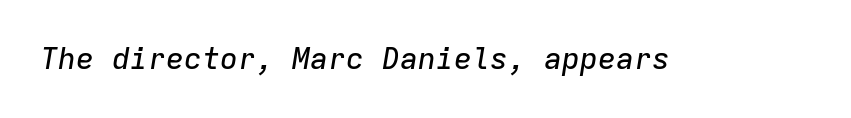
The image shows 30 px text type, italic (leaning right), monospaced; set normal letter spacing, not underlined; low stroke contrast and a medium x-height.
